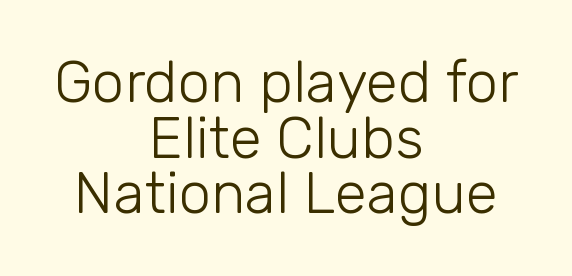
Proportional: the letters do not fall into vertical columns. The paragraph has two soft edges and a firm central axis. Tracking here is standard; glyphs follow each other at the usual distance. Ascenders rise straight up at ninety degrees. These lines are composed in type without serifs. Descenders are the only things crossing below the line.
